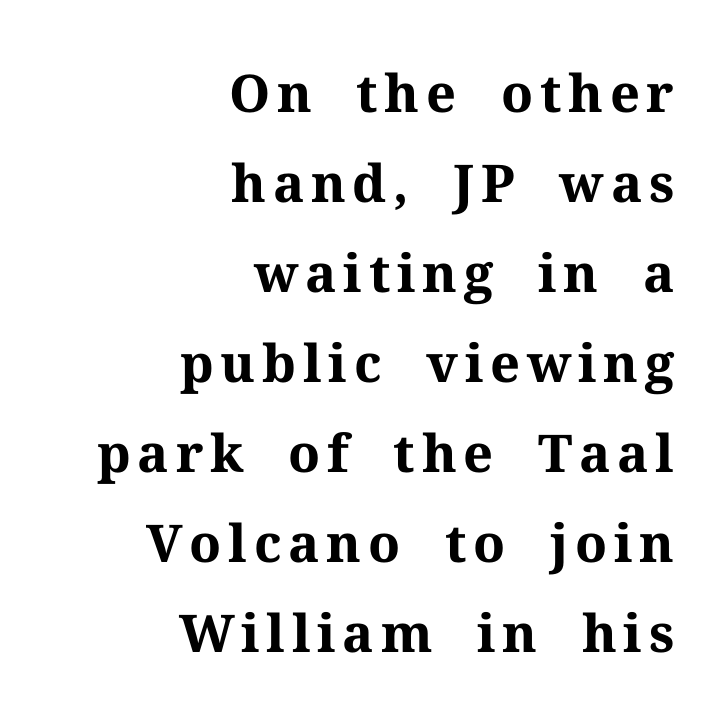
The image shows 52 px bold serif type, upright; set right-aligned, line spacing 1.73x, not underlined; medium stroke contrast and a medium x-height.
